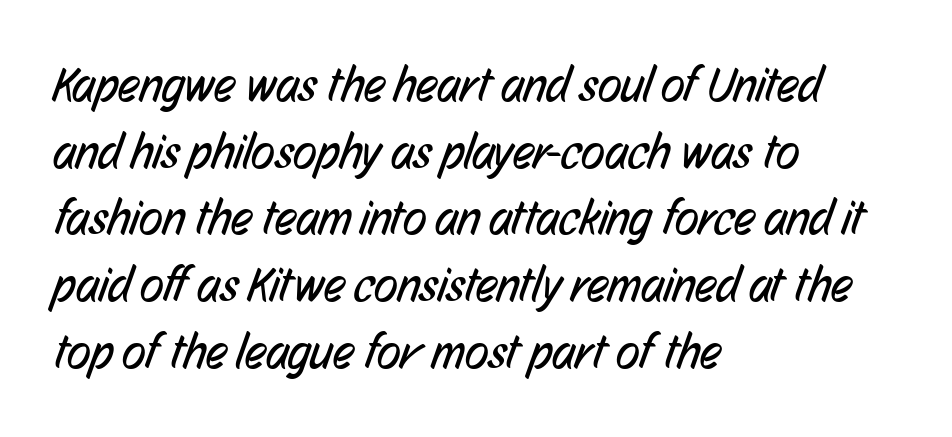
Q: Is the text bold? A: No.
Q: Is the typeface a serif or a sans-serif typeface? A: Sans-serif.
Q: Is the text underlined? A: No.
Q: How is the paragraph aligned? A: Left-aligned.
Q: Is the spacing between letters normal or unusually wide? A: Normal.
Q: Is the spacing between lines tight, normal or loose? A: Normal.
Q: Width (condensed, normal, or wide)? A: Condensed.
Q: Stroke contrast? A: Low.
Q: x-height? A: Medium.
Q: Monospaced? A: No.
